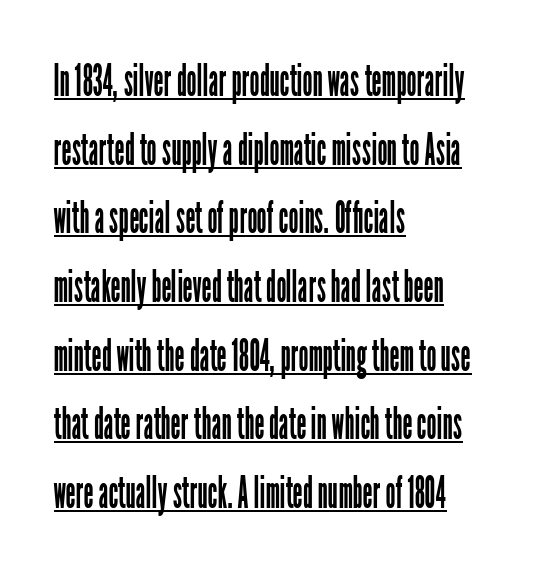
A typesetter would call this leading conventional body-copy spacing. This sample uses a sans-serif face. The letterforms sit shoulder to shoulder at normal distance. Think of a printed novel: that variable character pitch is what you see here. The specimen reads as upright at a glance. This rendering uses left alignment, leaving the right contour irregular.
